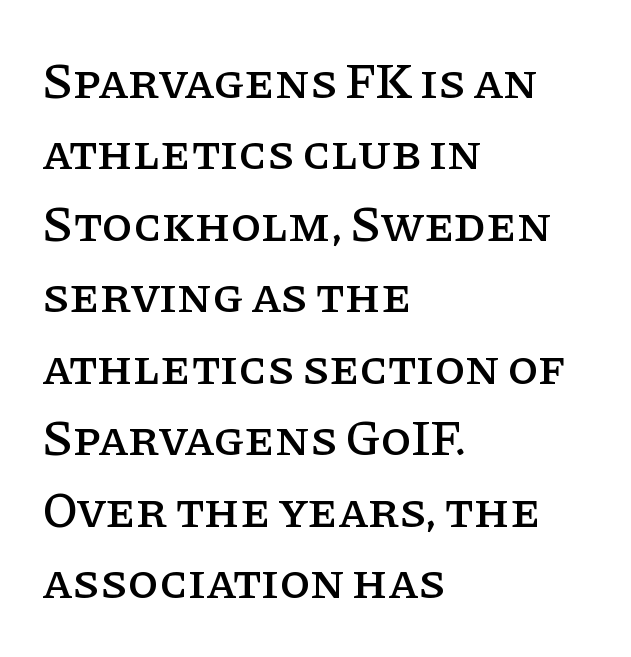
Q: Is the text italic (slanted)? A: No, it is upright.
Q: Is the typeface a serif or a sans-serif typeface? A: Serif.
Q: Is the text underlined? A: No.
Q: How is the paragraph aligned? A: Left-aligned.
Q: Is the spacing between letters normal or unusually wide? A: Normal.
Q: Is the spacing between lines tight, normal or loose? A: Normal.
Q: Width (condensed, normal, or wide)? A: Normal.
Q: Stroke contrast? A: Low.
Q: x-height? A: Large.
Q: Monospaced? A: No.
